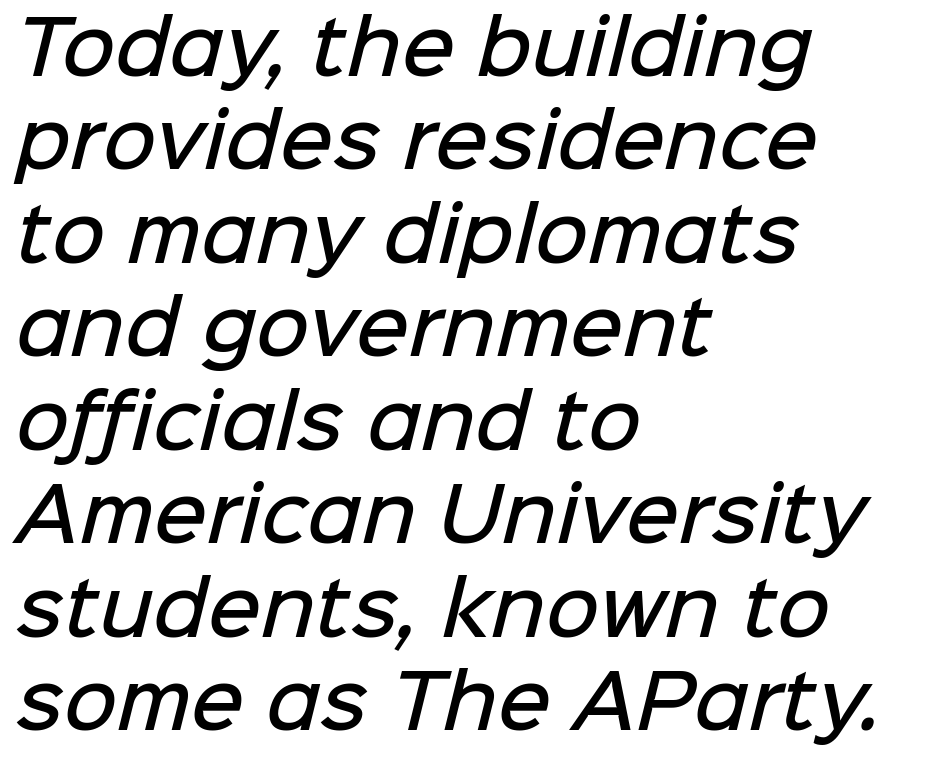
Q: Is the text bold? A: Semi-bold.
Q: Is the typeface a serif or a sans-serif typeface? A: Sans-serif.
Q: Is the text underlined? A: No.
Q: How is the paragraph aligned? A: Left-aligned.
Q: Is the spacing between letters normal or unusually wide? A: Normal.
Q: Is the spacing between lines tight, normal or loose? A: Normal.
Q: Width (condensed, normal, or wide)? A: Normal.
Q: Stroke contrast? A: Low.
Q: x-height? A: Medium.
Q: Monospaced? A: No.
